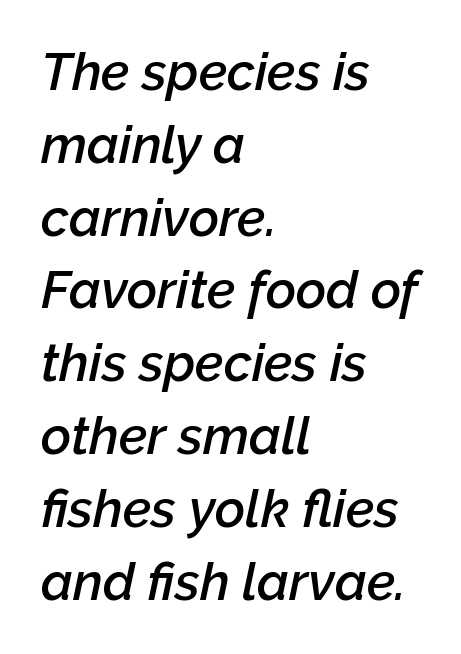
Q: Is the text bold? A: Semi-bold.
Q: Is the text italic (slanted)? A: Yes, it leans right by about 12 degrees.
Q: Is the text underlined? A: No.
Q: How is the paragraph aligned? A: Left-aligned.
Q: Is the spacing between letters normal or unusually wide? A: Normal.
Q: Is the spacing between lines tight, normal or loose? A: Normal.
Q: Width (condensed, normal, or wide)? A: Normal.
Q: Stroke contrast? A: Low.
Q: x-height? A: Medium.
Q: Monospaced? A: No.
